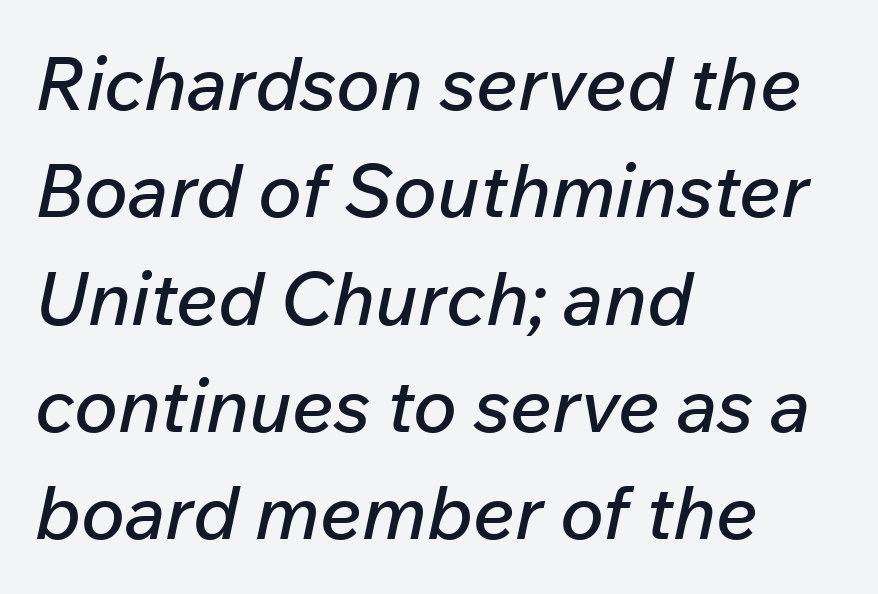
Posture: slanted. Each letter keeps its own natural width here, so spacing adapts to shape. These lines sit exactly where default settings would place them. These lines stack with their left ends in a neat column.
